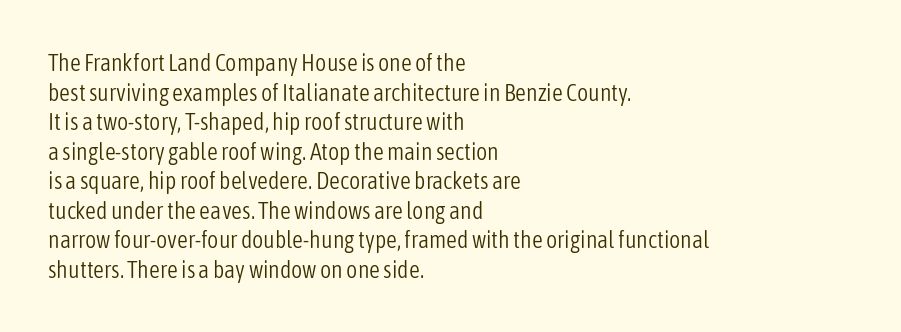
The image shows 24 px text type, upright; set left-aligned, line spacing 1.23x, normal letter spacing, not underlined.
